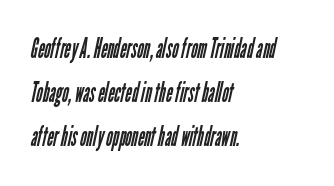
Stroke terminals: plain, sans-serif. One-word summary of the alignment: left. The passage shown is not underscored anywhere. No letter is thick-stroked: the sample isn't bold. The line-height multiplier appears to be the usual default. This rendering leaves character spacing at its baseline value.
